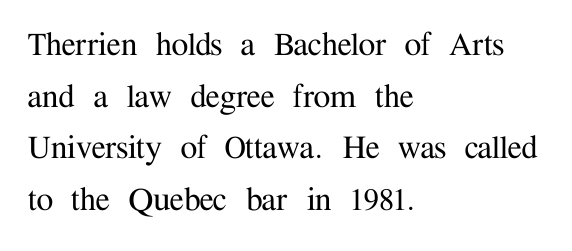
{"serif": "yes", "italic": "no", "width": "normal", "stroke_contrast": "medium", "x_height": "medium", "monospaced": "no", "underline": "no", "align": "left", "line_spacing": "normal", "line_spacing_ratio": 1.36, "letter_spacing": "normal", "letter_spacing_em": 0.0, "glyph_px": 38}
